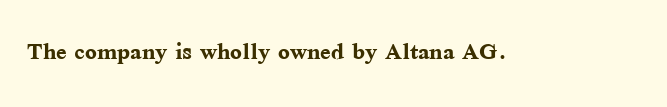
The image shows 31 px semibold serif type, upright; set normal letter spacing, not underlined; medium stroke contrast and a medium x-height.
